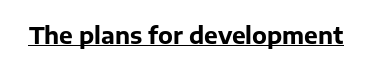
{"italic": "no", "bold": "yes", "underline": "yes", "letter_spacing": "normal", "letter_spacing_em": 0.0, "glyph_px": 23}
